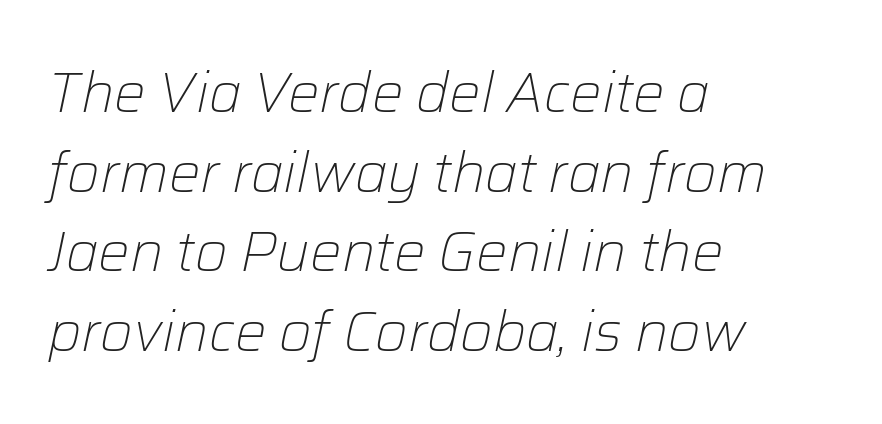
{"italic": "yes", "lean": "right", "slant_degrees": 12, "bold": "no", "weight": "light", "width": "normal", "stroke_contrast": "low", "x_height": "medium", "monospaced": "no", "underline": "no", "align": "left", "line_spacing": "normal", "line_spacing_ratio": 1.42, "letter_spacing": "normal", "letter_spacing_em": 0.0, "glyph_px": 56}
